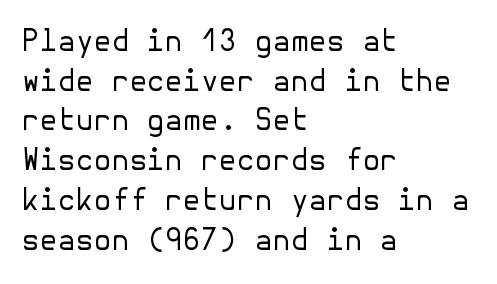
{"serif": "no", "italic": "no", "bold": "no", "weight": "regular", "width": "normal", "stroke_contrast": "low", "x_height": "medium", "underline": "no", "align": "left", "line_spacing": "normal", "line_spacing_ratio": 1.37, "letter_spacing": "normal", "letter_spacing_em": 0.0, "glyph_px": 29}
